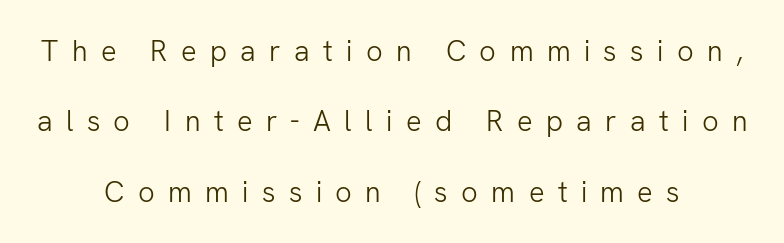
These lines have a slow, spaced-out rhythm from letter to letter. Unlike italic type, these characters show no tilt at all. Descender tails drop into unmarked territory. Think of a printed novel: that variable character pitch is what you see here. Regarding serifs, this sample does without them. The compositor balanced each line on the midline.
